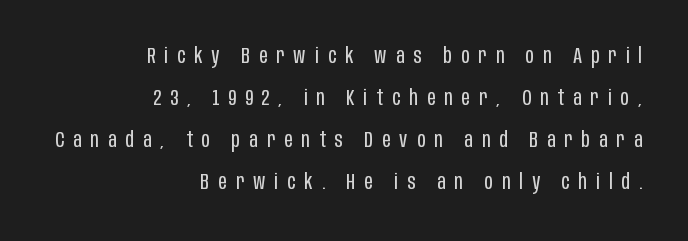
The image shows 21 px text type, upright; set right-aligned, loose line spacing (2.0x), unusually wide letter spacing (+0.43 em), not underlined.
